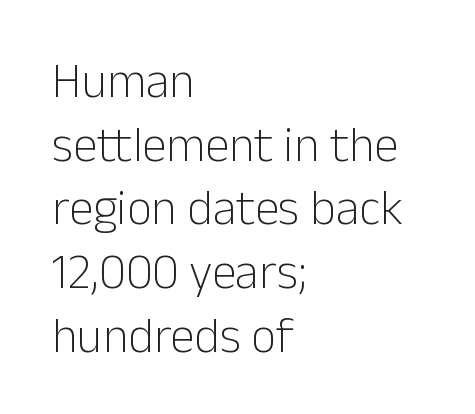
{"serif": "no", "italic": "no", "bold": "no", "weight": "light", "width": "normal", "stroke_contrast": "low", "x_height": "medium", "monospaced": "no", "underline": "no", "align": "left", "line_spacing": "normal", "line_spacing_ratio": 1.3, "letter_spacing": "normal", "letter_spacing_em": 0.0, "glyph_px": 49}
